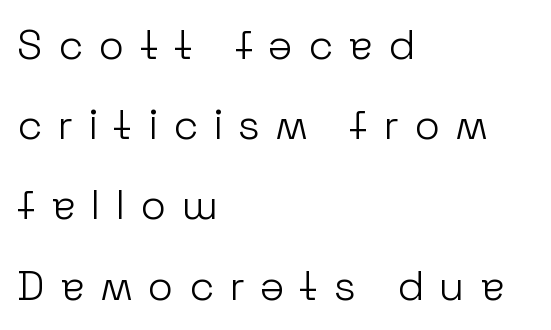
{"serif": "no", "italic": "no", "bold": "no", "weight": "light", "width": "normal", "stroke_contrast": "low", "x_height": "medium", "monospaced": "no", "underline": "no", "align": "left", "line_spacing": "loose", "line_spacing_ratio": 1.91, "letter_spacing": "wide", "letter_spacing_em": 0.36, "glyph_px": 42}
